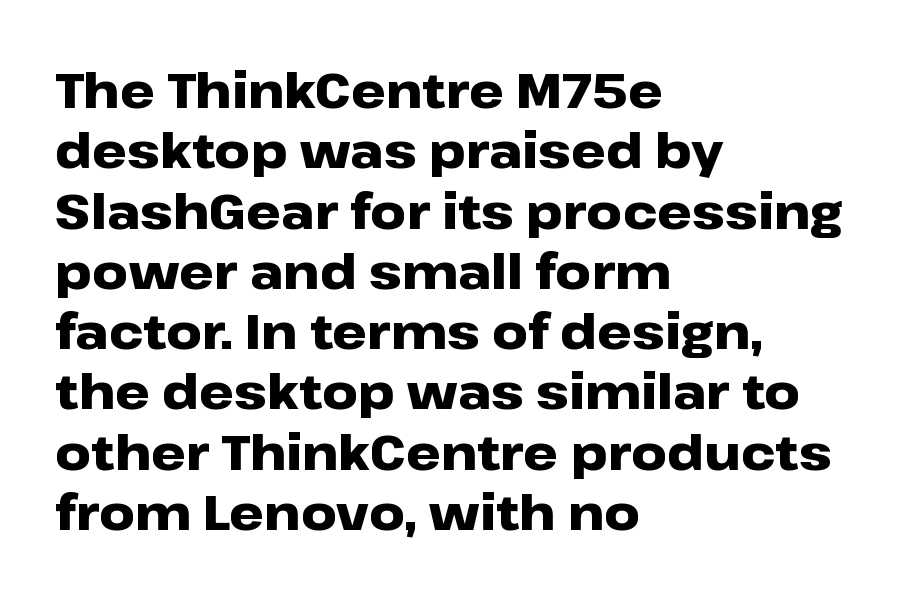
{"serif": "no", "italic": "no", "bold": "yes", "weight": "heavy", "width": "wide", "stroke_contrast": "low", "x_height": "medium", "monospaced": "no", "underline": "no", "align": "left", "line_spacing_ratio": 1.23, "letter_spacing": "normal", "letter_spacing_em": 0.0, "glyph_px": 49}
